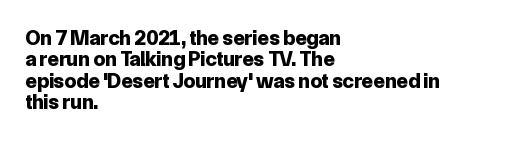
A dark, heavy texture on the line: the type is bold. Teacher's note: observe the even left margin — that is flush-left alignment. The gap between lines stays unmarked. These lines huddle together more closely than default settings would place them. The rendering keeps characters at their native spacing.
